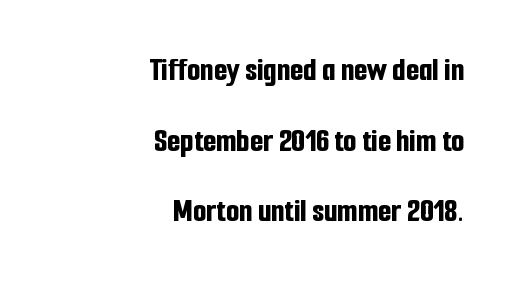
Q: Is the text bold? A: Yes.
Q: Is the text italic (slanted)? A: No, it is upright.
Q: Is the typeface a serif or a sans-serif typeface? A: Sans-serif.
Q: Is the text underlined? A: No.
Q: How is the paragraph aligned? A: Right-aligned.
Q: Is the spacing between letters normal or unusually wide? A: Normal.
Q: Is the spacing between lines tight, normal or loose? A: Loose.
Q: Width (condensed, normal, or wide)? A: Condensed.
Q: Stroke contrast? A: Low.
Q: x-height? A: Medium.
Q: Monospaced? A: No.
